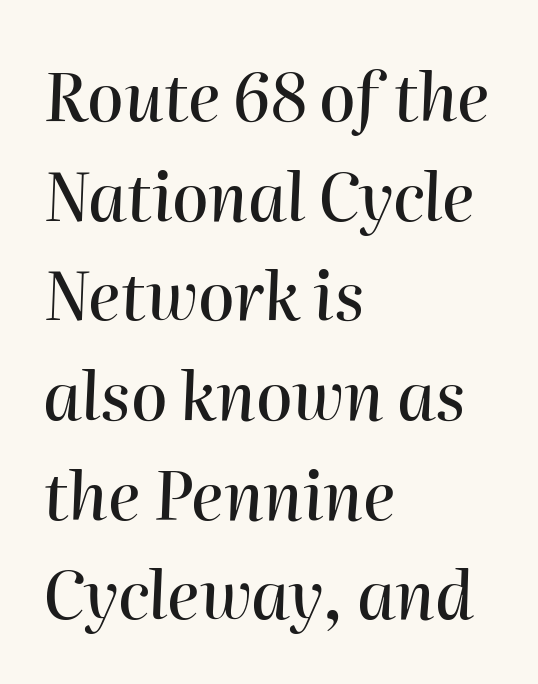
The image shows 66 px text type, italic (leaning right); set left-aligned, normal line spacing (1.51x), normal letter spacing, not underlined; high stroke contrast and a medium x-height.
